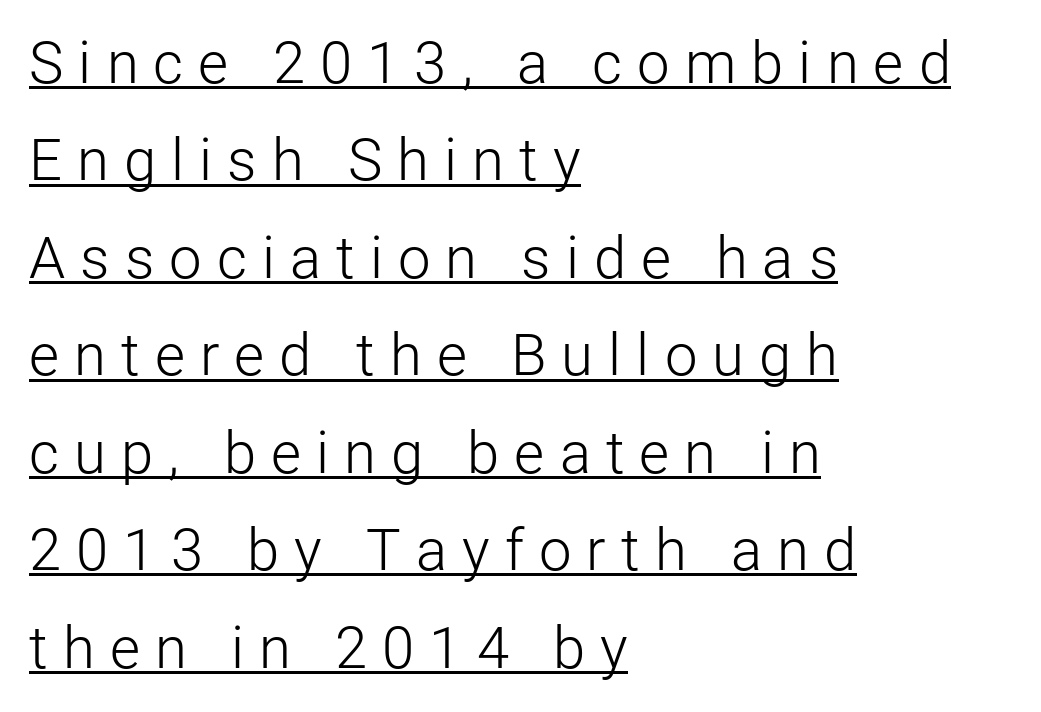
Q: Is the text bold? A: No.
Q: Is the text italic (slanted)? A: No, it is upright.
Q: Is the typeface a serif or a sans-serif typeface? A: Sans-serif.
Q: Is the text underlined? A: Yes.
Q: How is the paragraph aligned? A: Left-aligned.
Q: Is the spacing between letters normal or unusually wide? A: Unusually wide.
Q: Is the spacing between lines tight, normal or loose? A: Normal.
Q: Width (condensed, normal, or wide)? A: Normal.
Q: Stroke contrast? A: Low.
Q: x-height? A: Medium.
Q: Monospaced? A: No.
